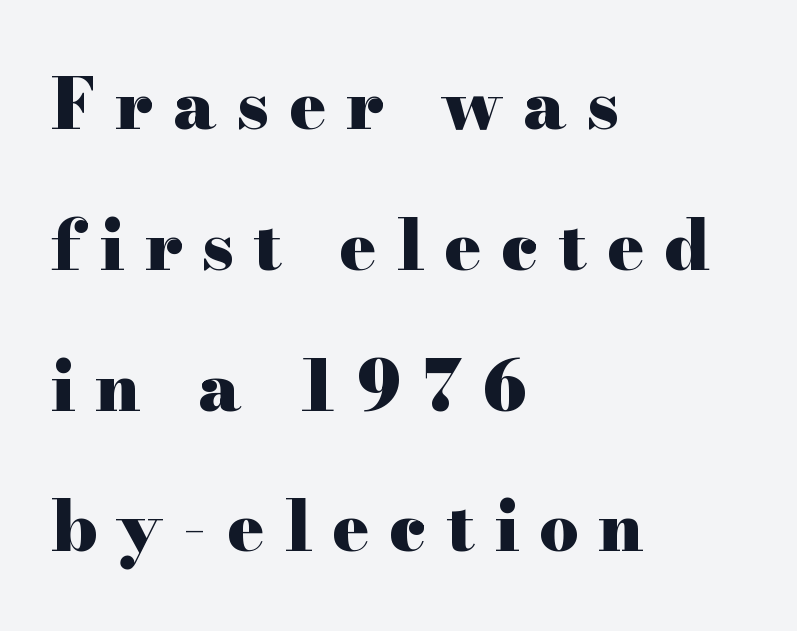
Rows of type keep a wide berth in the vertical direction. Examine the stroke ends and you'll spot serifs. Each glyph is drawn with heavy, bold strokes. Does extra space separate the letters? Yes, quite a lot of it.
